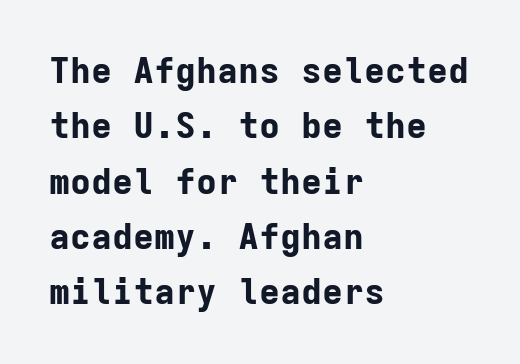
The image shows 35 px bold sans-serif type, upright, monospaced; set left-aligned, normal line spacing (1.58x), normal letter spacing, not underlined; low stroke contrast and a medium x-height.
